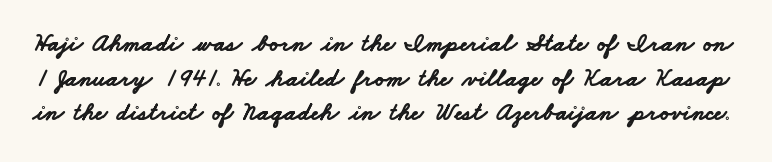
{"bold": "yes", "underline": "no", "line_spacing": "normal", "line_spacing_ratio": 1.39, "letter_spacing": "normal", "letter_spacing_em": 0.0, "glyph_px": 25}
